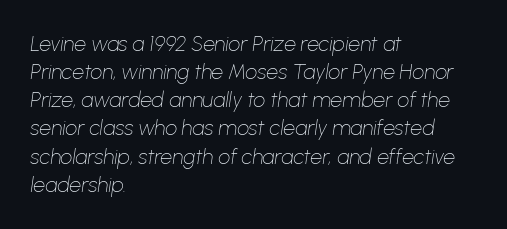
Q: Is the text bold? A: No.
Q: Is the text italic (slanted)? A: Yes, it leans right by about 8 degrees.
Q: Is the text underlined? A: No.
Q: How is the paragraph aligned? A: Left-aligned.
Q: Is the spacing between letters normal or unusually wide? A: Normal.
Q: Is the spacing between lines tight, normal or loose? A: Normal.
